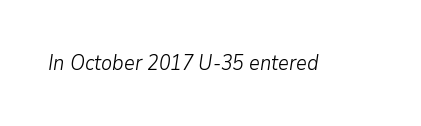
Rendered with sloped, italic letterforms. Letter spacing: default. Caption: face not bold, strokes unweighted. The specimen omits any rule beneath the text block's lines.
